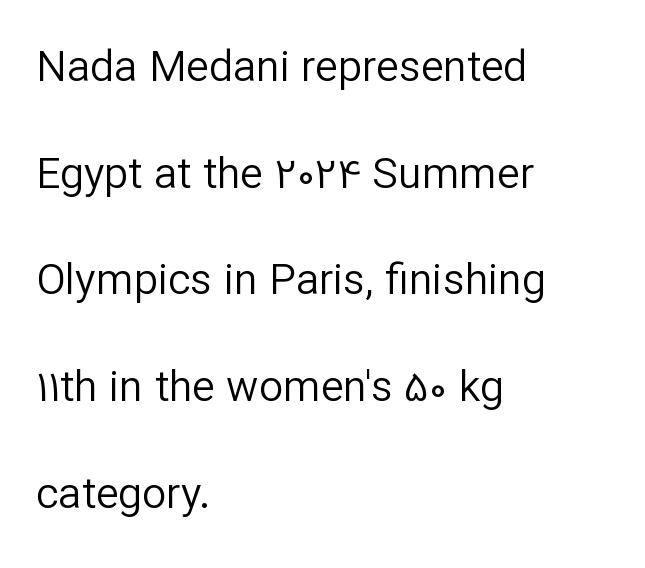
Stroke thickness stays within the range of a standard reading face or lighter. If you drew a line through each stem, it would be perfectly vertical. Each letter keeps its own natural width here, so spacing adapts to shape. The passage shown is typeset with a sans-serif family. A bare baseline throughout the passage. Here the glyphs are tracked normally, forming tight word shapes.
